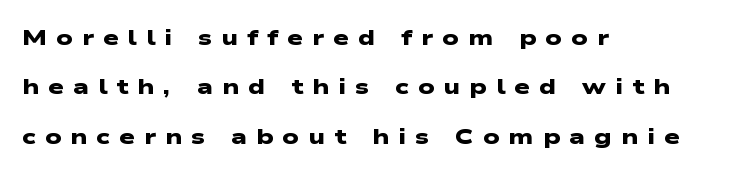
Q: Is the text bold? A: Yes.
Q: Is the text underlined? A: No.
Q: How is the paragraph aligned? A: Left-aligned.
Q: Is the spacing between letters normal or unusually wide? A: Unusually wide.
Q: Is the spacing between lines tight, normal or loose? A: Loose.
